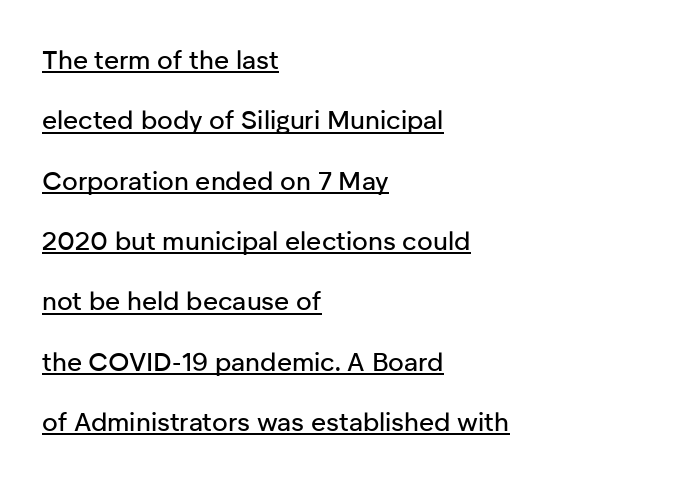
The image shows 26 px text type, upright; set left-aligned, loose line spacing (2.32x), normal letter spacing, underlined.
